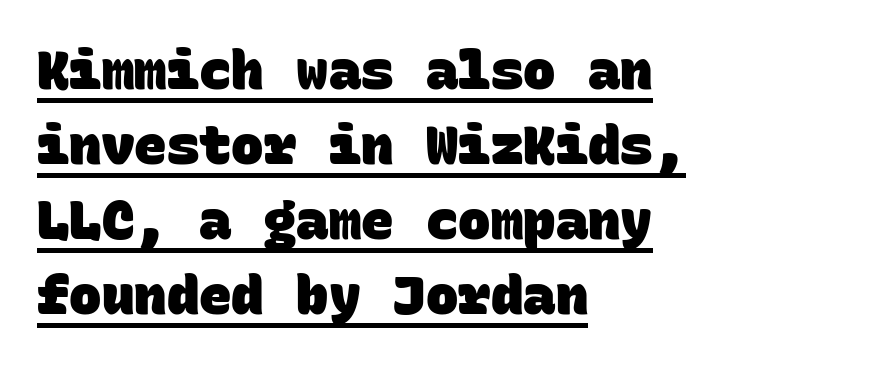
{"serif": "no", "bold": "yes", "weight": "heavy", "width": "normal", "stroke_contrast": "low", "x_height": "large", "monospaced": "yes", "underline": "yes", "align": "left", "line_spacing": "normal", "line_spacing_ratio": 1.39, "letter_spacing": "normal", "letter_spacing_em": 0.0, "glyph_px": 54}
